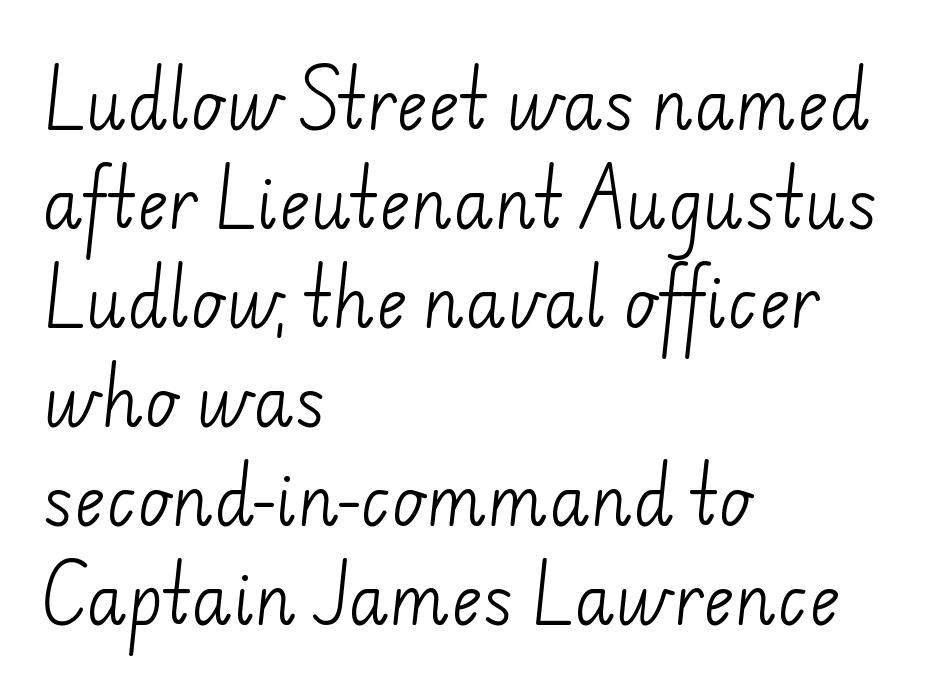
The image shows 66 px light sans-serif type; set left-aligned, normal line spacing (1.5x), normal letter spacing, not underlined; low stroke contrast and a small x-height.
